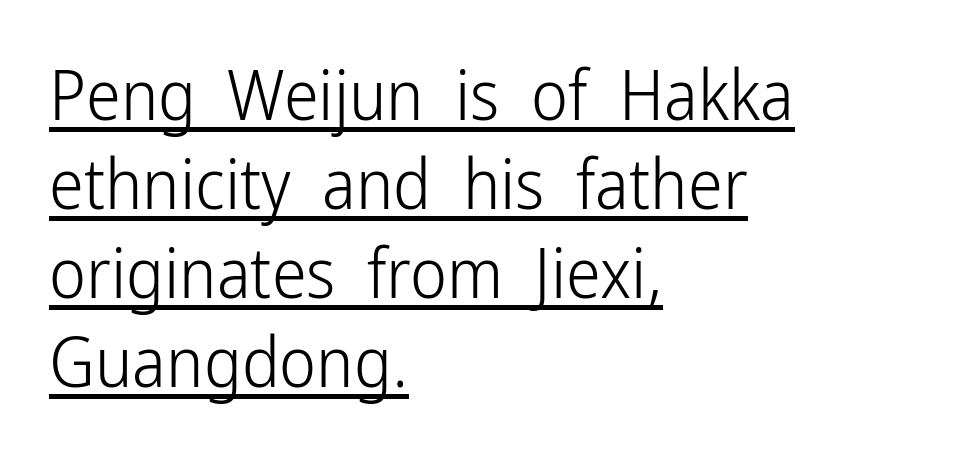
Words appear dense and cohesive because spacing is normal. The passage shown is underscored from start to finish. The text block is weighted toward the left margin, trailing off unevenly rightward. The space between consecutive lines is moderate. The typeface has the unassuming heft of standard copy or less.
